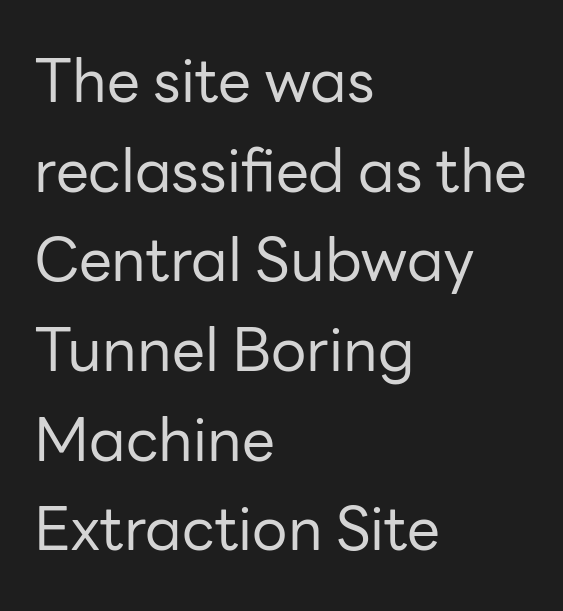
The image shows 59 px regular-weight sans-serif type, upright; set left-aligned, normal line spacing (1.52x), normal letter spacing, not underlined; low stroke contrast and a medium x-height.
